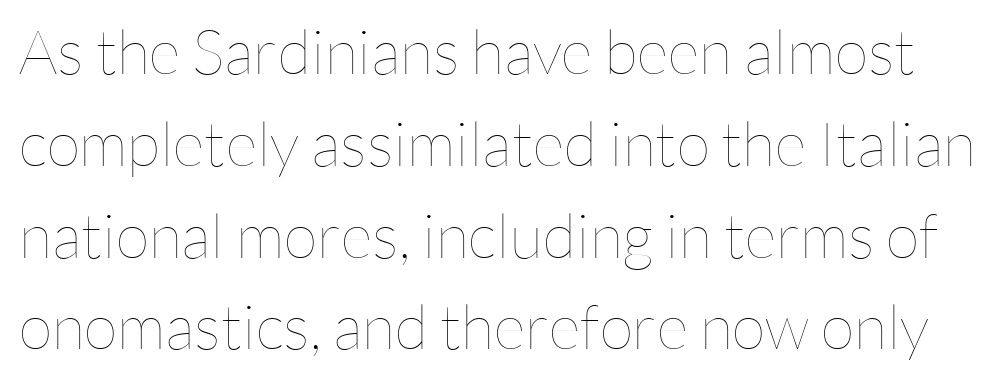
Do the characters align in a grid? No, the font is proportional. Leading matches the norm, producing a regular column. Is there any slant? The stems are plumb. Honestly, there is no underline to notice here at all.
